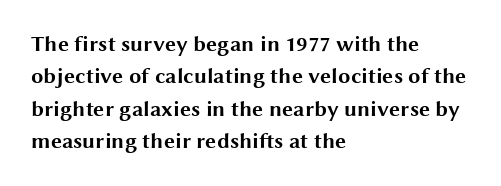
The image shows 22 px bold type, upright; set left-aligned, normal line spacing (1.47x), normal letter spacing, not underlined.
